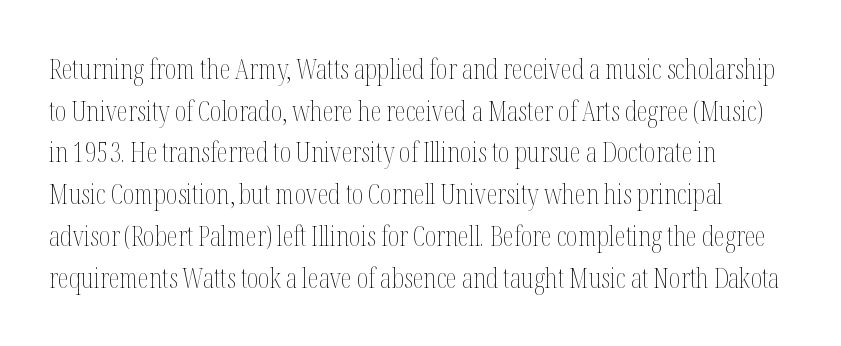
The image shows 28 px thin, condensed type, upright; set left-aligned, normal line spacing (1.49x), normal letter spacing, not underlined; medium stroke contrast and a medium x-height.
